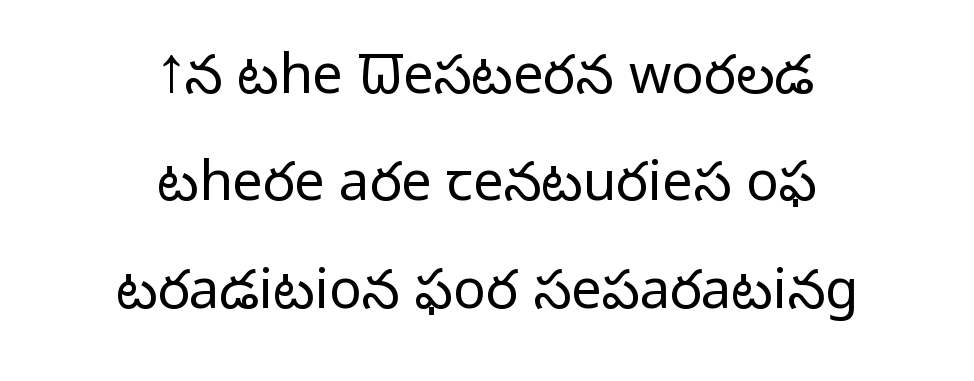
{"serif": "no", "italic": "no", "bold": "no", "weight": "light", "width": "normal", "stroke_contrast": "low", "x_height": "medium", "monospaced": "no", "underline": "no", "align": "center", "line_spacing": "loose", "line_spacing_ratio": 1.99, "letter_spacing": "normal", "letter_spacing_em": 0.0, "glyph_px": 54}
